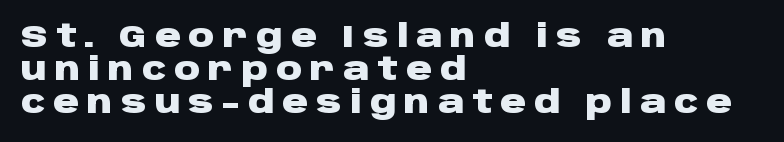
{"serif": "no", "italic": "no", "bold": "yes", "weight": "heavy", "width": "wide", "stroke_contrast": "low", "x_height": "large", "monospaced": "no", "underline": "no", "align": "left", "line_spacing": "tight", "line_spacing_ratio": 1.03, "letter_spacing": "wide", "letter_spacing_em": 0.25, "glyph_px": 32}
